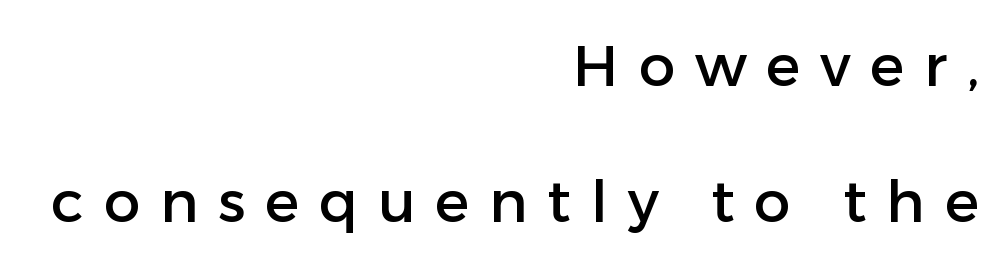
The image shows 58 px sans-serif type, upright; set right-aligned, loose line spacing (2.35x), unusually wide letter spacing (+0.34 em), not underlined; low stroke contrast and a medium x-height.
